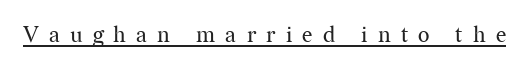
Italic: no, the glyphs are upright roman. The rendering inserts visible extra space after every character. Honestly, the underline is the first thing you notice here. The typesetting does not lean heavy: it is not bold.
